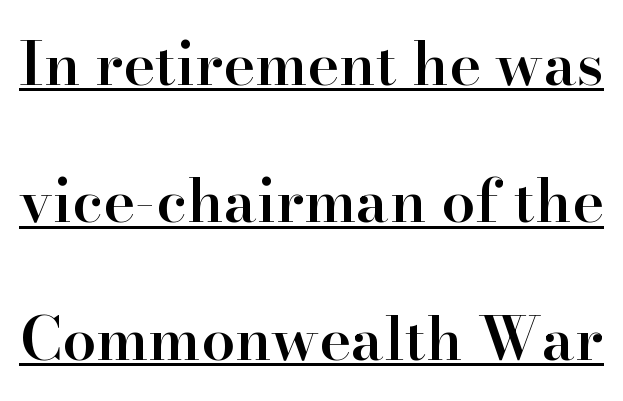
Q: Is the text bold? A: Semi-bold.
Q: Is the text italic (slanted)? A: No, it is upright.
Q: Is the typeface a serif or a sans-serif typeface? A: Serif.
Q: Is the text underlined? A: Yes.
Q: Is the spacing between letters normal or unusually wide? A: Normal.
Q: Is the spacing between lines tight, normal or loose? A: Loose.
Q: Width (condensed, normal, or wide)? A: Normal.
Q: Stroke contrast? A: High.
Q: x-height? A: Small.
Q: Monospaced? A: No.
